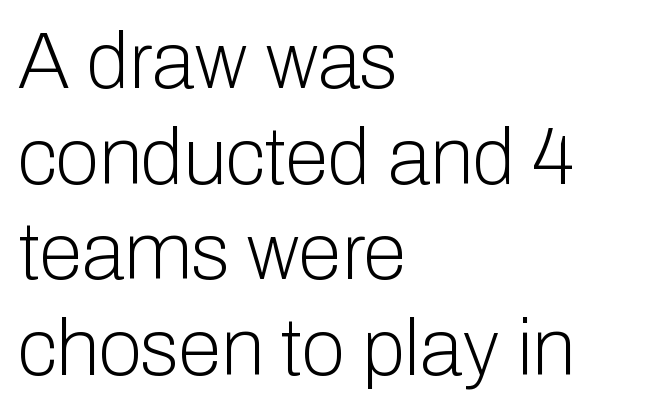
Do the letters lean? They stand straight. The strip under each line holds only bare page. Where is the straight margin? On the left. Is the type heavy? It reads as light-to-regular instead.
